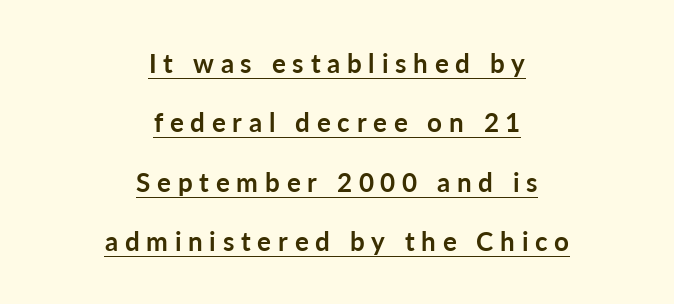
Q: Is the text bold? A: Yes.
Q: Is the text italic (slanted)? A: No, it is upright.
Q: Is the text underlined? A: Yes.
Q: How is the paragraph aligned? A: Centered.
Q: Is the spacing between letters normal or unusually wide? A: Unusually wide.
Q: Is the spacing between lines tight, normal or loose? A: Loose.
